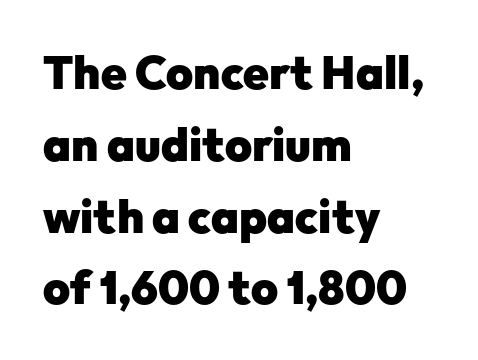
Q: Is the text bold? A: Yes.
Q: Is the text italic (slanted)? A: No, it is upright.
Q: Is the typeface a serif or a sans-serif typeface? A: Sans-serif.
Q: Is the text underlined? A: No.
Q: How is the paragraph aligned? A: Left-aligned.
Q: Is the spacing between letters normal or unusually wide? A: Normal.
Q: Is the spacing between lines tight, normal or loose? A: Normal.
Q: Width (condensed, normal, or wide)? A: Normal.
Q: Stroke contrast? A: Low.
Q: x-height? A: Medium.
Q: Monospaced? A: No.
